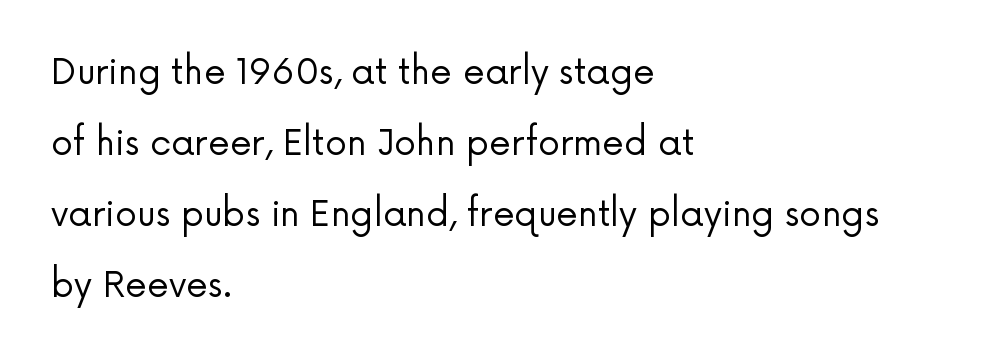
The image shows 35 px regular-weight sans-serif type, upright; set left-aligned, loose line spacing (2.03x), normal letter spacing, not underlined; low stroke contrast and a medium x-height.
